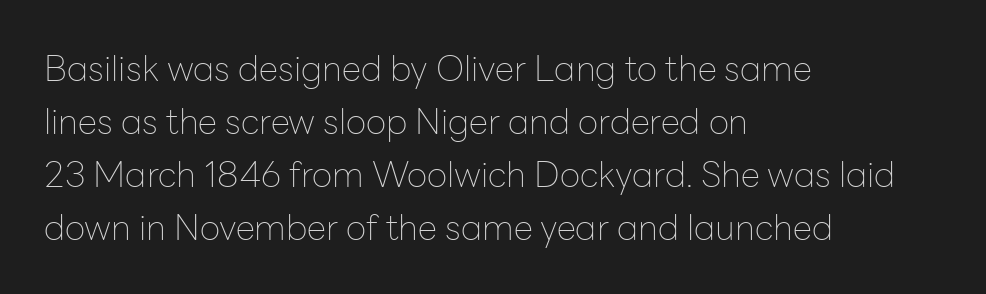
The passage shown is typed in a proportional face where columns would drift. If you measured baseline to baseline, you'd find a middling distance. The passage shown is not bold in any degree. Short and long lines alike share a common starting point at left. The line texture is even and compact thanks to regular tracking.
